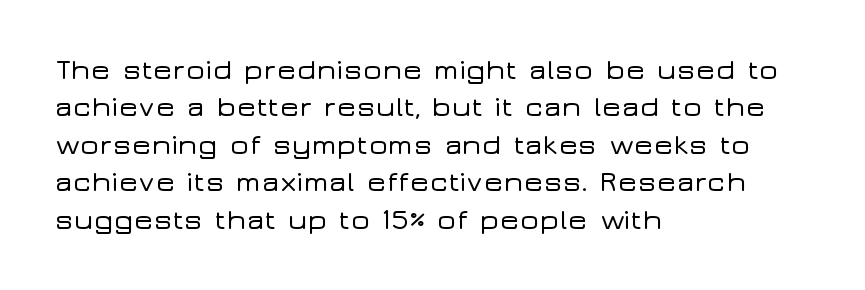
The image shows 29 px wide sans-serif type, upright; set left-aligned, normal line spacing (1.29x), normal letter spacing, not underlined; low stroke contrast and a medium x-height.
